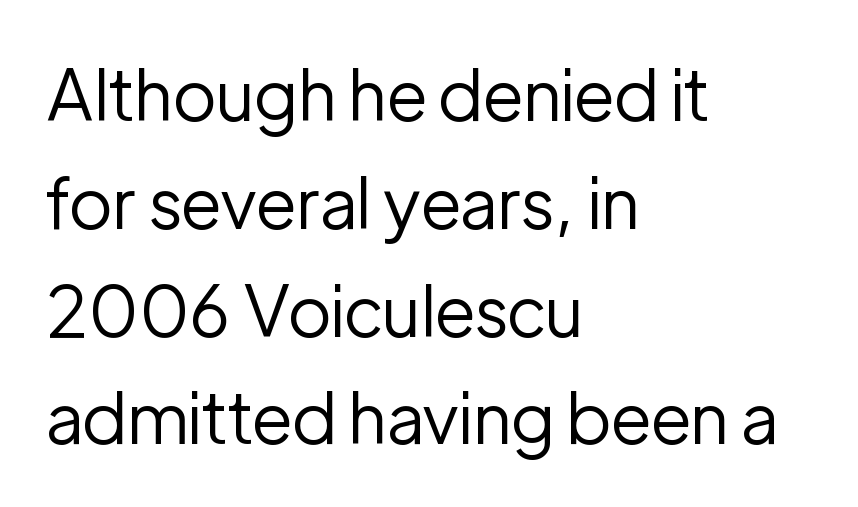
{"serif": "no", "italic": "no", "bold": "no", "weight": "regular", "width": "normal", "stroke_contrast": "low", "x_height": "medium", "monospaced": "no", "underline": "no", "align": "left", "line_spacing": "normal", "line_spacing_ratio": 1.54, "letter_spacing": "normal", "letter_spacing_em": 0.0, "glyph_px": 70}
